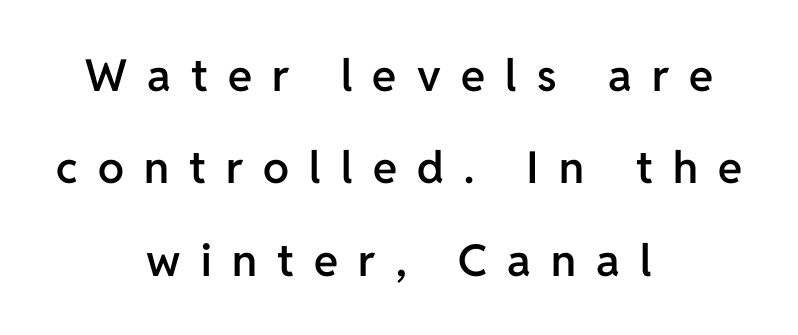
Q: Is the text bold? A: Semi-bold.
Q: Is the text italic (slanted)? A: No, it is upright.
Q: Is the typeface a serif or a sans-serif typeface? A: Sans-serif.
Q: Is the text underlined? A: No.
Q: How is the paragraph aligned? A: Centered.
Q: Is the spacing between letters normal or unusually wide? A: Unusually wide.
Q: Is the spacing between lines tight, normal or loose? A: Loose.
Q: Width (condensed, normal, or wide)? A: Normal.
Q: Stroke contrast? A: Low.
Q: x-height? A: Medium.
Q: Monospaced? A: No.
